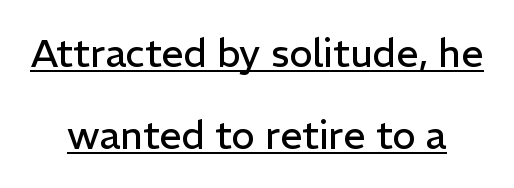
Q: Is the text bold? A: No.
Q: Is the text italic (slanted)? A: No, it is upright.
Q: Is the typeface a serif or a sans-serif typeface? A: Sans-serif.
Q: Is the text underlined? A: Yes.
Q: Is the spacing between letters normal or unusually wide? A: Normal.
Q: Is the spacing between lines tight, normal or loose? A: Loose.
Q: Width (condensed, normal, or wide)? A: Normal.
Q: Stroke contrast? A: Low.
Q: x-height? A: Medium.
Q: Monospaced? A: No.
